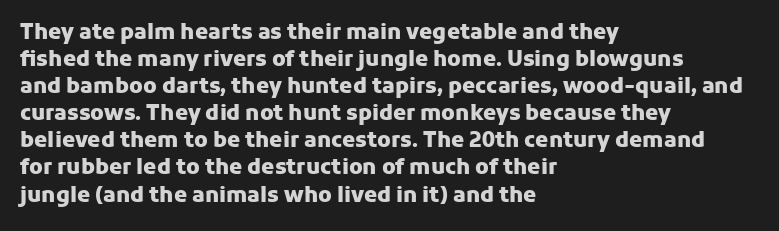
The space directly below the letters is spotless. In terms of leading, this rendering sits right in the middle. Notice how the stems are strictly vertical — no italics here. Honestly, the letter spacing is just normal — you wouldn't notice it. Typesetter's note: full bold, strokes at maximum text heaviness.
